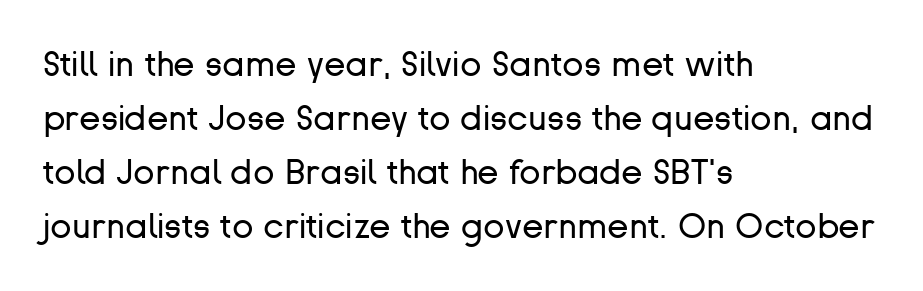
The image shows 35 px regular-weight sans-serif type, upright; set left-aligned, normal line spacing (1.54x), normal letter spacing, not underlined; low stroke contrast and a medium x-height.
